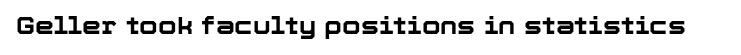
{"italic": "no", "bold": "yes", "underline": "no", "letter_spacing": "normal", "letter_spacing_em": 0.0, "glyph_px": 24}
